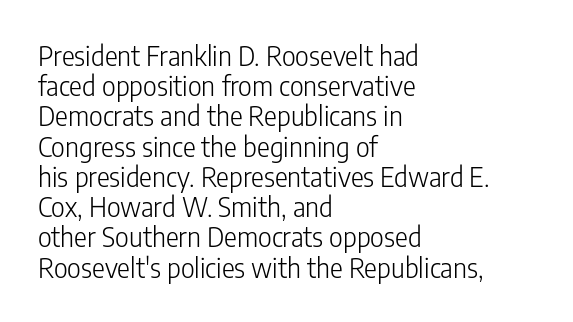
{"italic": "no", "bold": "no", "underline": "no", "align": "left", "line_spacing": "tight", "line_spacing_ratio": 1.12, "letter_spacing": "normal", "letter_spacing_em": 0.0, "glyph_px": 27}
